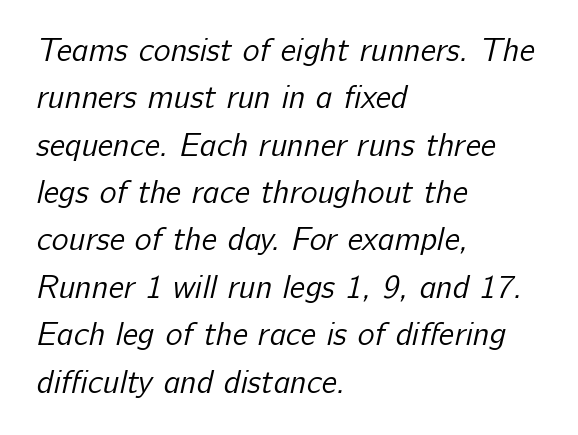
Standard letterfit; no display-style spreading of the glyphs. Stroke terminals: plain, sans-serif. The weight would be labelled regular, book, light, or lighter still. Caption: multi-line text, flush left, ragged right. Underline: absent.
